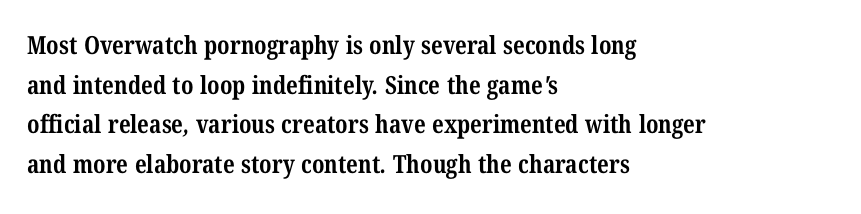
{"bold": "yes", "underline": "no", "align": "left", "line_spacing": "normal", "line_spacing_ratio": 1.59, "letter_spacing": "normal", "letter_spacing_em": 0.0, "glyph_px": 25}
